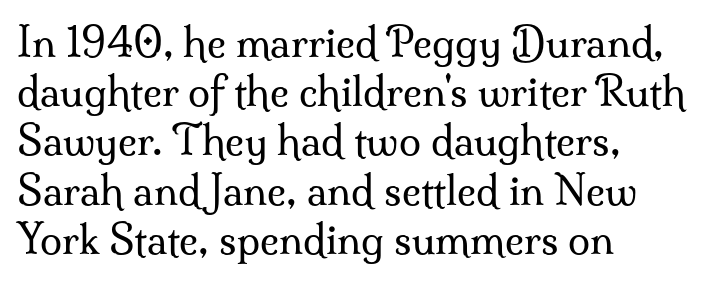
The image shows 40 px regular-weight serif type, upright; set left-aligned, line spacing 1.23x, normal letter spacing, not underlined; medium stroke contrast and a small x-height.
